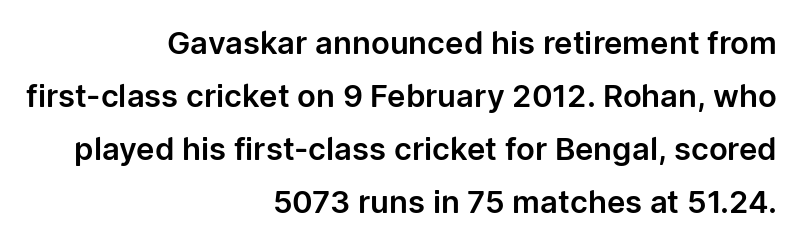
The image shows 31 px sans-serif type, upright; set right-aligned, line spacing 1.71x, normal letter spacing, not underlined; low stroke contrast and a medium x-height.
